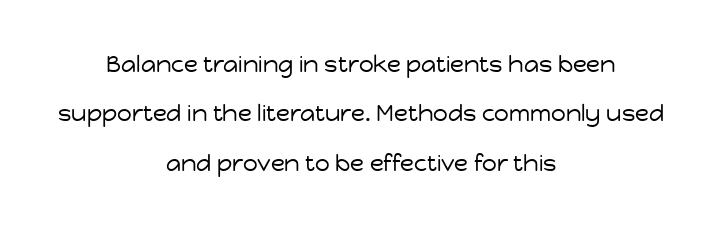
{"italic": "no", "bold": "no", "underline": "no", "align": "center", "line_spacing": "loose", "line_spacing_ratio": 2.15, "letter_spacing": "normal", "letter_spacing_em": 0.0, "glyph_px": 23}
